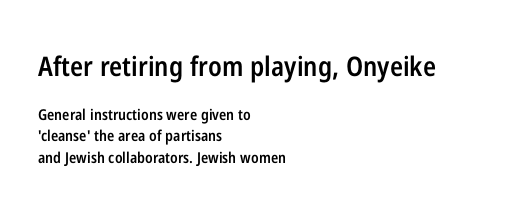
Q: Is the text bold? A: Semi-bold.
Q: Is the text italic (slanted)? A: No, it is upright.
Q: Is the text underlined? A: No.
Q: How is the paragraph aligned? A: Left-aligned.
Q: Is the spacing between letters normal or unusually wide? A: Normal.
Q: Is the spacing between lines tight, normal or loose? A: Normal.
Q: Which block of text is set in a larger size, the first (top) or the second (bottom)? A: The first (top) one.
